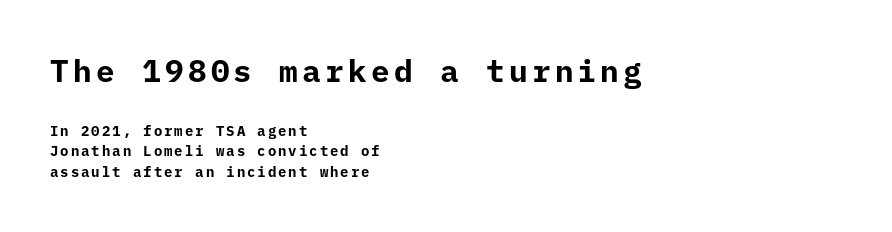
Q: Is the text bold? A: Yes.
Q: Is the text italic (slanted)? A: No, it is upright.
Q: Is the typeface a serif or a sans-serif typeface? A: Sans-serif.
Q: Is the text underlined? A: No.
Q: How is the paragraph aligned? A: Left-aligned.
Q: Is the spacing between lines tight, normal or loose? A: Normal.
Q: Which block of text is set in a larger size, the first (top) or the second (bottom)? A: The first (top) one.
Q: Width (condensed, normal, or wide)? A: Normal.
Q: Stroke contrast? A: Low.
Q: x-height? A: Medium.
Q: Monospaced? A: Yes.
